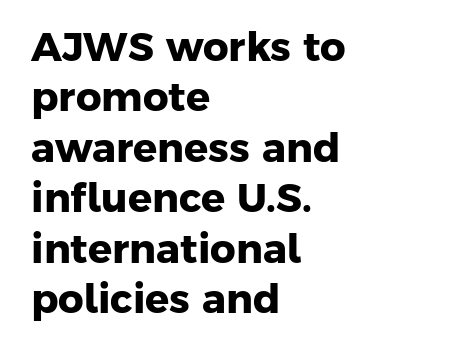
{"serif": "no", "bold": "yes", "weight": "heavy", "width": "normal", "stroke_contrast": "low", "x_height": "medium", "monospaced": "no", "underline": "no", "align": "left", "line_spacing": "normal", "line_spacing_ratio": 1.26, "letter_spacing": "normal", "letter_spacing_em": 0.0, "glyph_px": 40}
